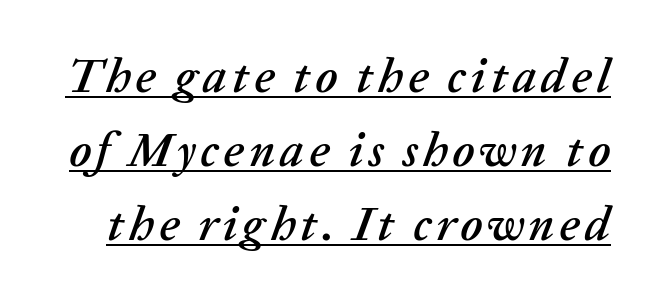
Italic? Definitely — the glyphs are oblique. Every word sits above its own underline. Think of a printed novel: that variable character pitch is what you see here. What's the leading like? Ordinary, nothing unusual.
